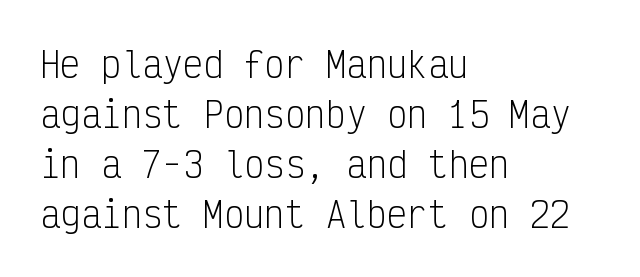
Q: Is the text bold? A: No.
Q: Is the text italic (slanted)? A: No, it is upright.
Q: Is the typeface a serif or a sans-serif typeface? A: Sans-serif.
Q: Is the text underlined? A: No.
Q: How is the paragraph aligned? A: Left-aligned.
Q: Is the spacing between letters normal or unusually wide? A: Normal.
Q: Is the spacing between lines tight, normal or loose? A: Normal.
Q: Width (condensed, normal, or wide)? A: Condensed.
Q: Stroke contrast? A: Low.
Q: x-height? A: Medium.
Q: Monospaced? A: Yes.
